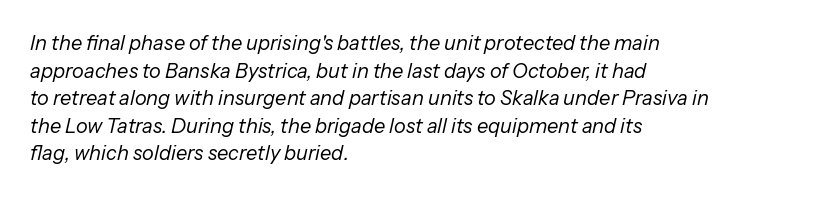
{"italic": "yes", "lean": "right", "slant_degrees": 13, "bold": "no", "underline": "no", "align": "left", "line_spacing": "normal", "line_spacing_ratio": 1.38, "letter_spacing": "normal", "letter_spacing_em": 0.0, "glyph_px": 20}
